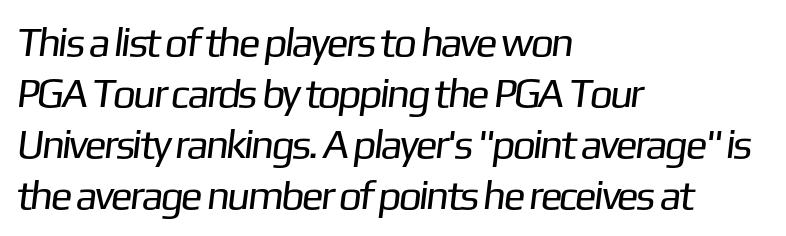
The image shows 41 px regular-weight sans-serif type; set left-aligned, line spacing 1.24x, normal letter spacing, not underlined; low stroke contrast and a medium x-height.
